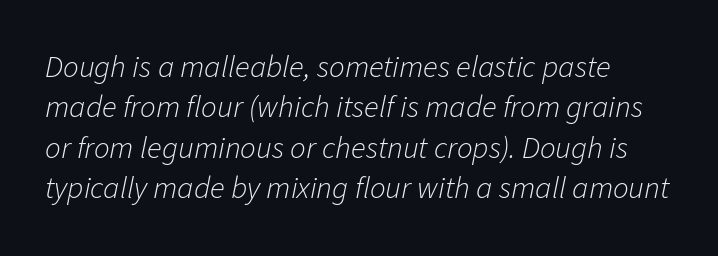
The image shows 31 px light type, italic (leaning right); set left-aligned, normal line spacing (1.3x), normal letter spacing, not underlined; low stroke contrast and a medium x-height.
